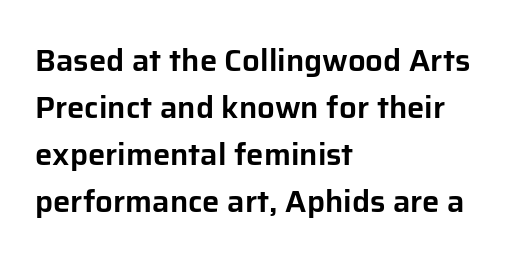
The image shows 31 px sans-serif type, upright; set left-aligned, normal line spacing (1.52x), normal letter spacing, not underlined; low stroke contrast and a medium x-height.
